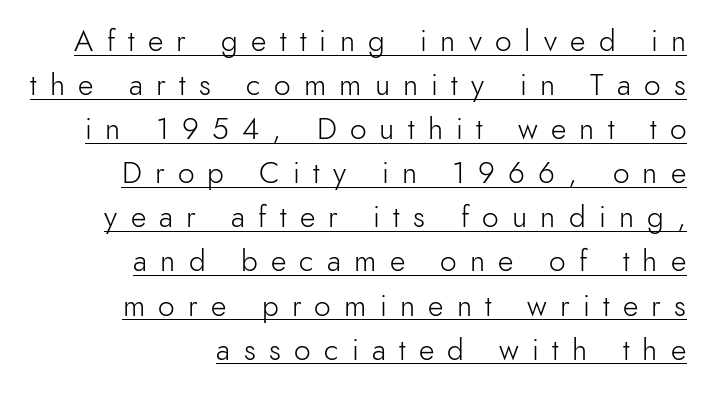
Think of a printed novel: that variable character pitch is what you see here. Is this a sans? Yes — the strokes have no serifs. This sample keeps an unexceptional amount of space between lines. No chunkiness to these letters — they're not bold.
